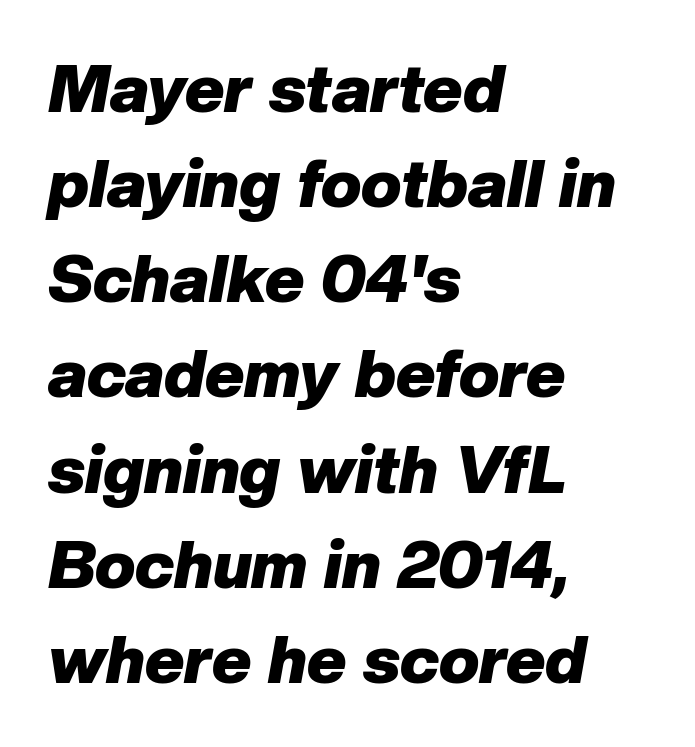
Does extra space separate the letters? No, they use regular spacing. Plenty of ink on the page — the face is bold. Quick note: underline off. The face used here has a pronounced slope to its letters. This rendering uses left alignment, leaving the right contour irregular. How would I describe the line gaps? Plain and ordinary.
